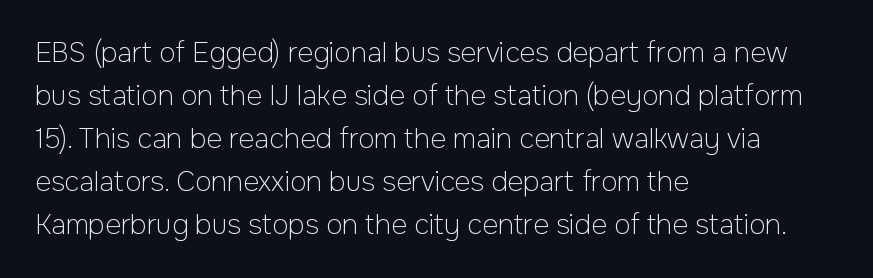
{"italic": "no", "bold": "no", "underline": "no", "align": "left", "line_spacing": "normal", "line_spacing_ratio": 1.59, "letter_spacing": "normal", "letter_spacing_em": 0.0, "glyph_px": 27}
